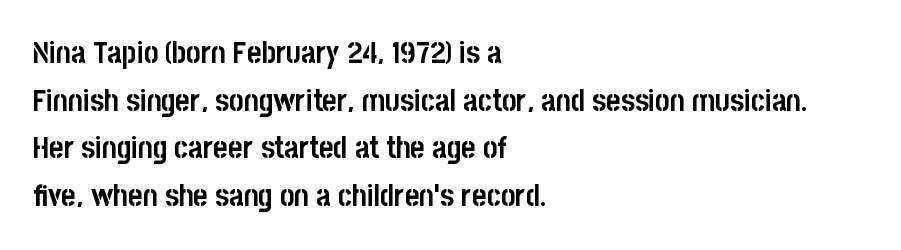
{"serif": "no", "italic": "no", "bold": "yes", "weight": "semibold", "width": "condensed", "stroke_contrast": "low", "x_height": "large", "monospaced": "no", "underline": "no", "align": "left", "line_spacing": "normal", "line_spacing_ratio": 1.54, "letter_spacing": "normal", "letter_spacing_em": 0.0, "glyph_px": 31}
